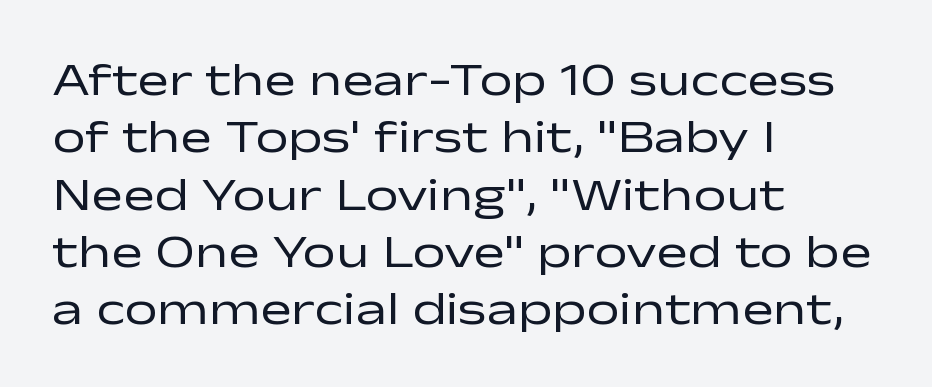
The type is set solid horizontally, with unmodified tracking. Unbolded letterforms with no extra heft. Glance below the letters and you will spot only blank space. If you drew a line through each stem, it would be perfectly vertical. This sample is left-justified, so line endings fall wherever the words run out.
